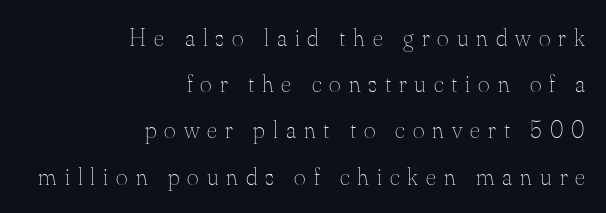
The image shows 25 px text type, upright; set right-aligned, line spacing 1.85x, unusually wide letter spacing (+0.32 em), not underlined.
